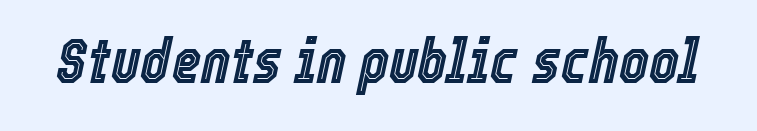
The image shows 63 px condensed type, italic (leaning right); set normal letter spacing, not underlined; a medium x-height.
